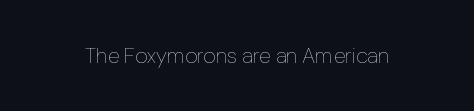
The image shows 22 px text type, upright; set normal letter spacing, not underlined.
